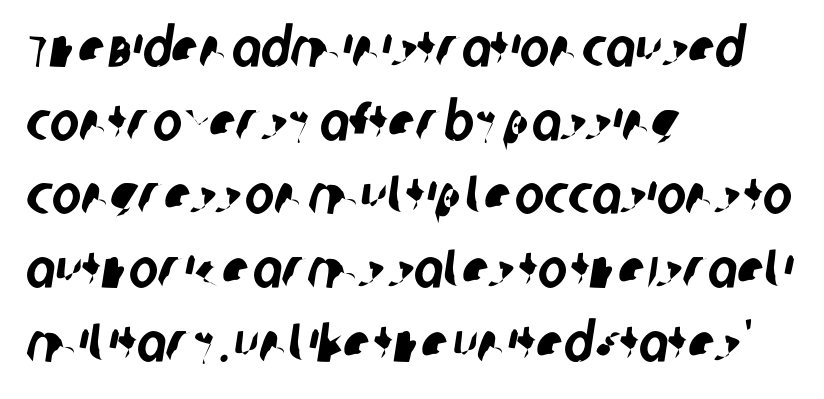
Q: Is the typeface a serif or a sans-serif typeface? A: Sans-serif.
Q: Is the text underlined? A: No.
Q: How is the paragraph aligned? A: Left-aligned.
Q: Is the spacing between letters normal or unusually wide? A: Normal.
Q: Is the spacing between lines tight, normal or loose? A: Normal.
Q: Width (condensed, normal, or wide)? A: Condensed.
Q: Stroke contrast? A: Low.
Q: x-height? A: Large.
Q: Monospaced? A: No.
